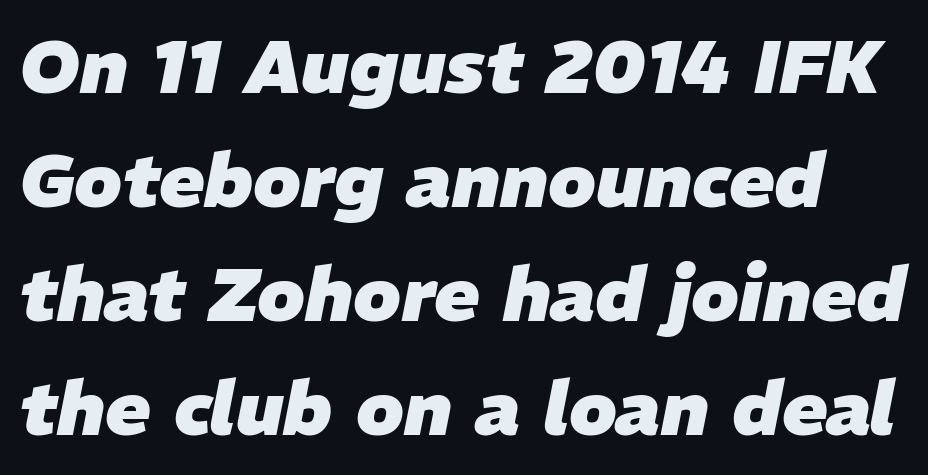
{"italic": "yes", "lean": "right", "slant_degrees": 11, "bold": "yes", "weight": "heavy", "width": "normal", "stroke_contrast": "low", "x_height": "medium", "monospaced": "no", "underline": "no", "line_spacing": "normal", "line_spacing_ratio": 1.52, "letter_spacing": "normal", "letter_spacing_em": 0.0, "glyph_px": 75}
